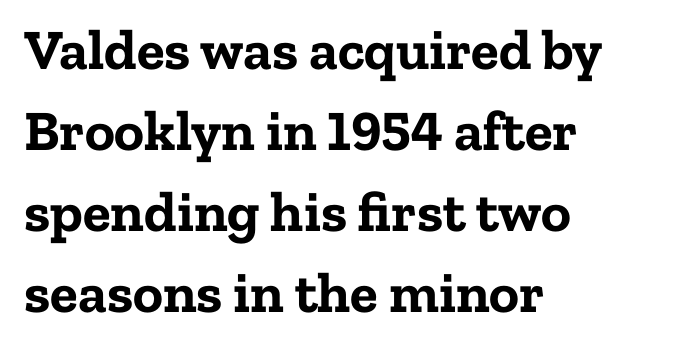
Anything drawn beneath the words? Only blank space. Heft: maximum for text — a bold. Students, observe: this is what conventionally led text looks like. This sample has the flowing, uneven cadence of proportional lettering. Little horizontal feet cap the strokes, marking this as serif type.
